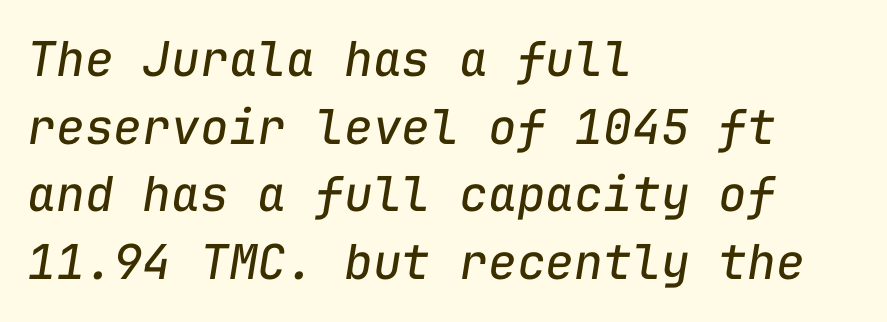
Q: Is the text bold? A: No.
Q: Is the text italic (slanted)? A: Yes, it leans right by about 9 degrees.
Q: Is the text underlined? A: No.
Q: How is the paragraph aligned? A: Left-aligned.
Q: Is the spacing between letters normal or unusually wide? A: Normal.
Q: Is the spacing between lines tight, normal or loose? A: Normal.
Q: Width (condensed, normal, or wide)? A: Normal.
Q: Stroke contrast? A: Low.
Q: x-height? A: Medium.
Q: Monospaced? A: Yes.
